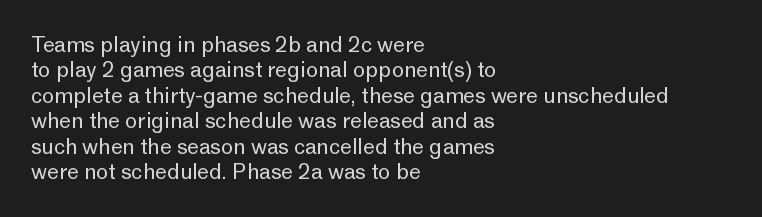
Q: Is the text bold? A: No.
Q: Is the text italic (slanted)? A: No, it is upright.
Q: Is the text underlined? A: No.
Q: How is the paragraph aligned? A: Left-aligned.
Q: Is the spacing between letters normal or unusually wide? A: Normal.
